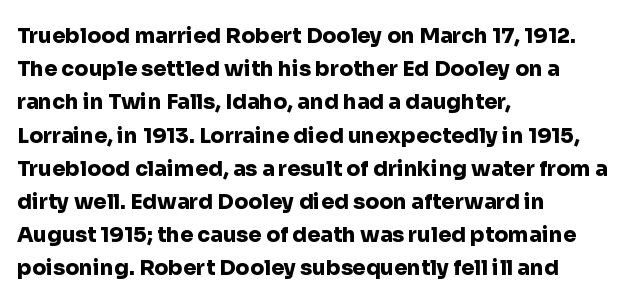
Q: Is the text bold? A: Yes.
Q: Is the text italic (slanted)? A: No, it is upright.
Q: Is the text underlined? A: No.
Q: How is the paragraph aligned? A: Left-aligned.
Q: Is the spacing between letters normal or unusually wide? A: Normal.
Q: Is the spacing between lines tight, normal or loose? A: Normal.
